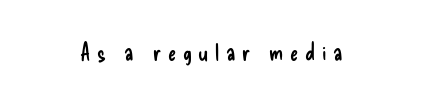
Each word looks stretched out because of the extra space between its letters. Each stroke keeps to a modest, everyday thickness or less. Is there any slant? The stems are plumb. Check the space under the baseline: it is left empty.
